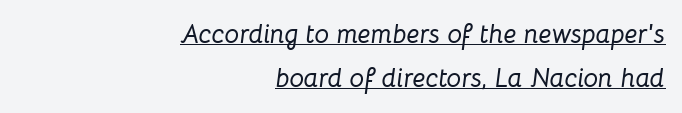
Designer's note — italics engaged. Casual observation: everything's shoved over to the right. Regular leading. The sample's only ornament is a line tracing under the words. Words appear dense and cohesive because spacing is normal.
